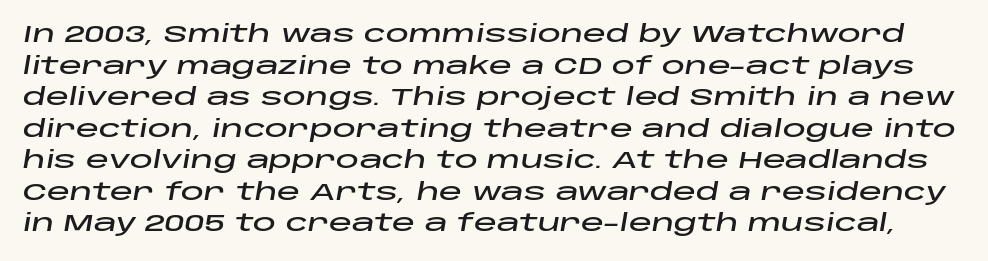
Q: Is the text italic (slanted)? A: Yes, it leans right by about 10 degrees.
Q: Is the text underlined? A: No.
Q: Is the spacing between letters normal or unusually wide? A: Normal.
Q: Is the spacing between lines tight, normal or loose? A: Normal.
